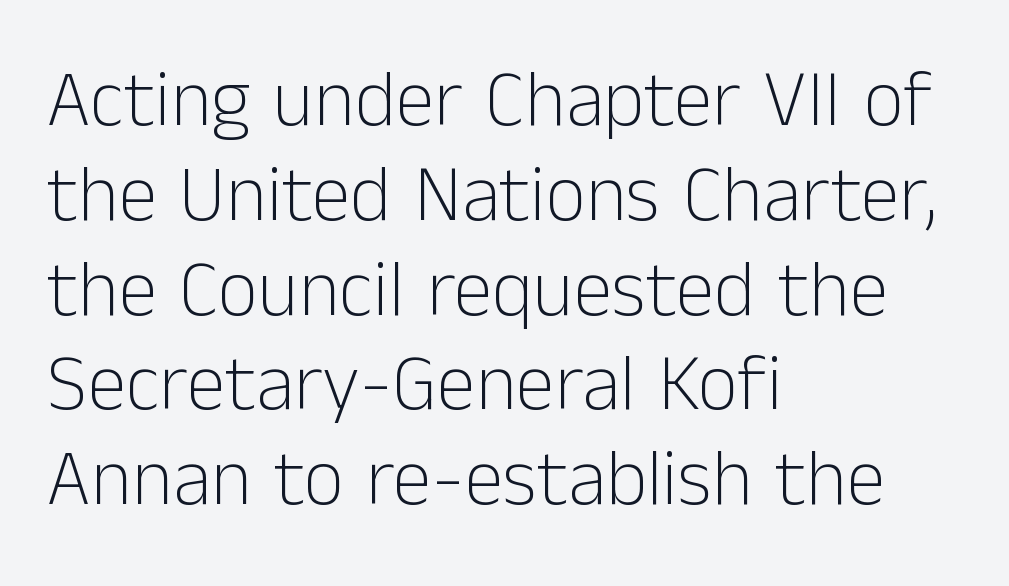
{"serif": "no", "italic": "no", "bold": "no", "weight": "light", "width": "normal", "stroke_contrast": "low", "x_height": "medium", "monospaced": "no", "underline": "no", "align": "left", "line_spacing_ratio": 1.2, "letter_spacing": "normal", "letter_spacing_em": 0.0, "glyph_px": 79}
